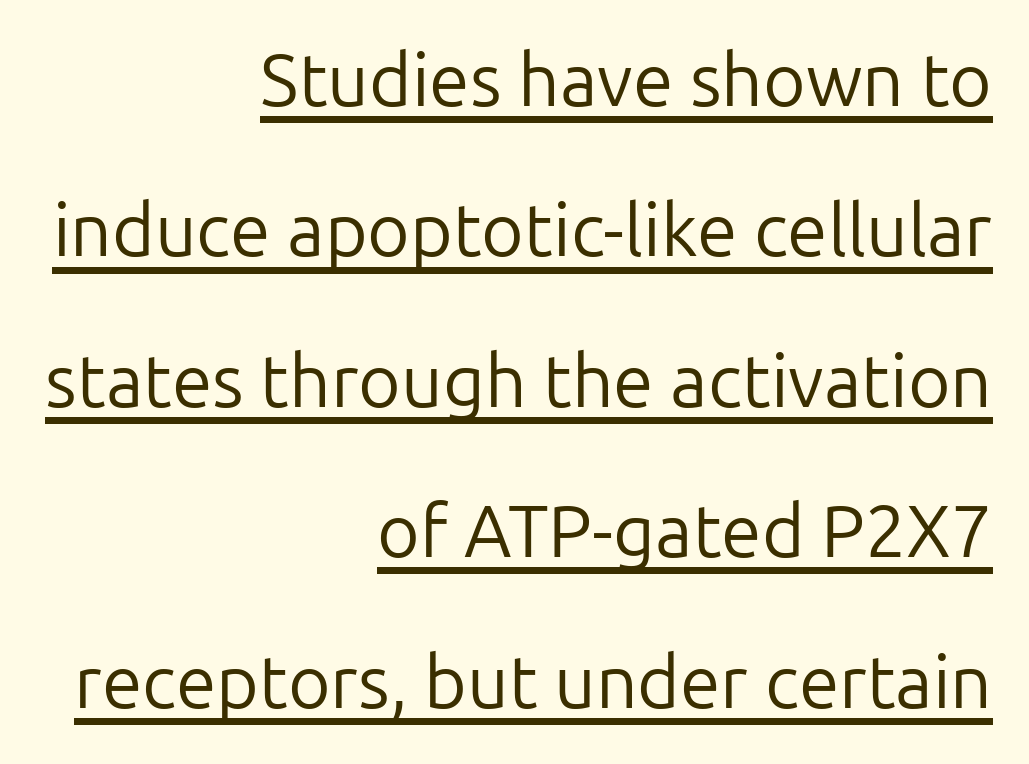
The image shows 73 px regular-weight sans-serif type, upright; set right-aligned, loose line spacing (2.06x), normal letter spacing, underlined; low stroke contrast and a medium x-height.
